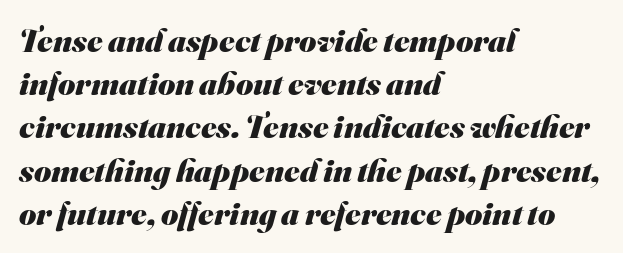
{"serif": "no", "bold": "yes", "weight": "heavy", "width": "normal", "stroke_contrast": "medium", "x_height": "small", "monospaced": "no", "underline": "no", "align": "left", "line_spacing": "normal", "line_spacing_ratio": 1.31, "letter_spacing": "normal", "letter_spacing_em": 0.0, "glyph_px": 33}
